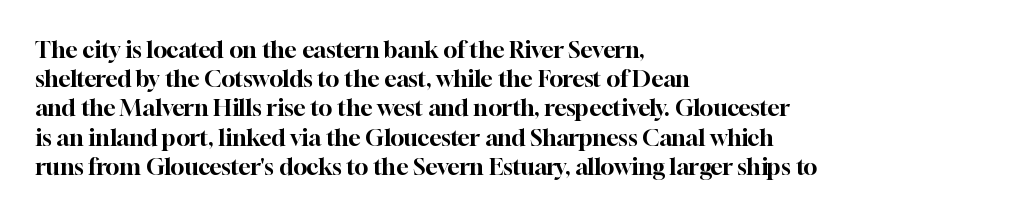
Q: Is the text italic (slanted)? A: No, it is upright.
Q: Is the text underlined? A: No.
Q: How is the paragraph aligned? A: Left-aligned.
Q: Is the spacing between letters normal or unusually wide? A: Normal.
Q: Is the spacing between lines tight, normal or loose? A: Normal.
